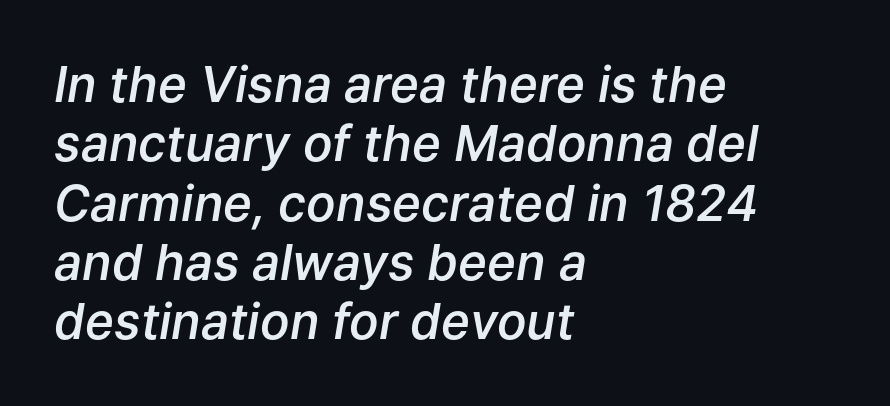
Each letter keeps its own natural width here, so spacing adapts to shape. Horizontal alignment here is leftward, the default for most running prose. The letters are slanted; this is an italic face. Look at the stroke-to-counter ratio: somewhat heavy, a semibold.
